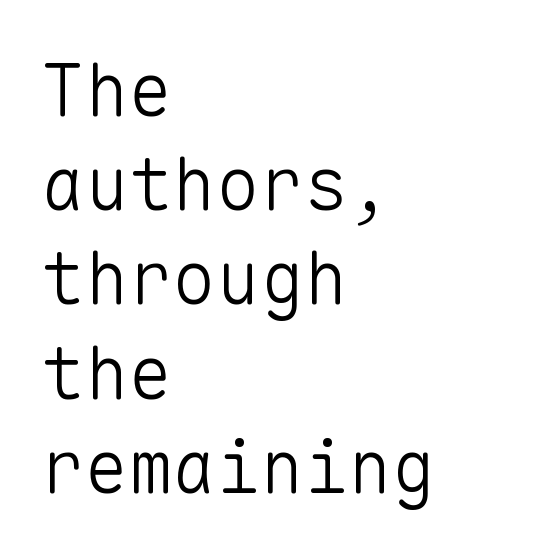
The letterforms sit shoulder to shoulder at normal distance. Does the lettering tilt? It doesn't — this is upright. Weight class: somewhere from thin through regular. What kind of face is this? One without serifs — a sans. The lines sit at an ordinary, default distance from one another.
